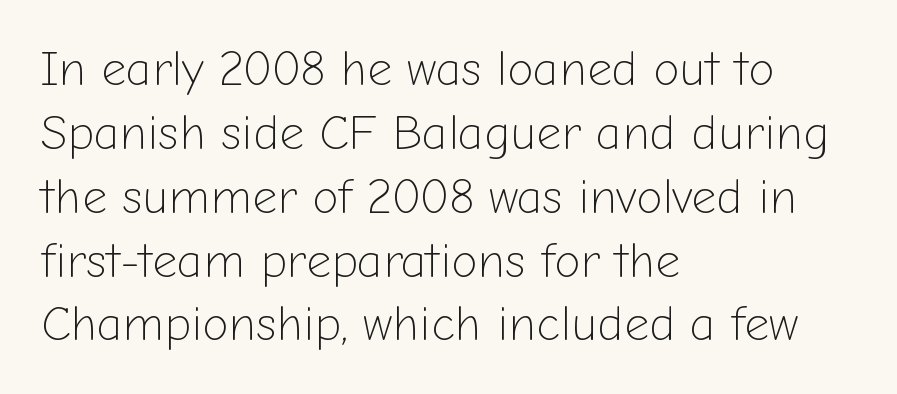
{"serif": "no", "italic": "no", "bold": "no", "weight": "light", "width": "normal", "stroke_contrast": "low", "x_height": "medium", "monospaced": "no", "underline": "no", "align": "left", "line_spacing": "normal", "line_spacing_ratio": 1.33, "letter_spacing": "normal", "letter_spacing_em": 0.0, "glyph_px": 48}
